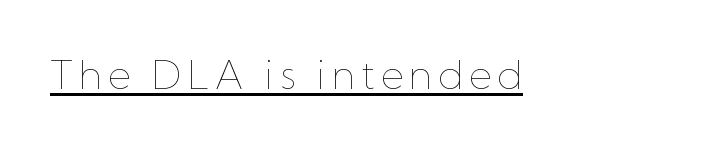
Is there any slant? The stems are plumb. The letters advance in unequal steps, a hallmark of proportional type. A baseline rule has been typeset under these characters. No letter is thick-stroked: the sample isn't bold.
